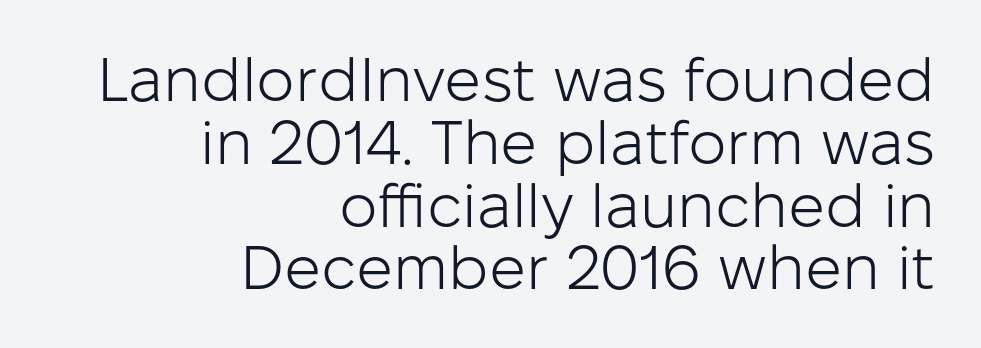
The image shows 61 px light sans-serif type, upright; set right-aligned, tight line spacing (1.03x), normal letter spacing, not underlined; low stroke contrast and a medium x-height.
